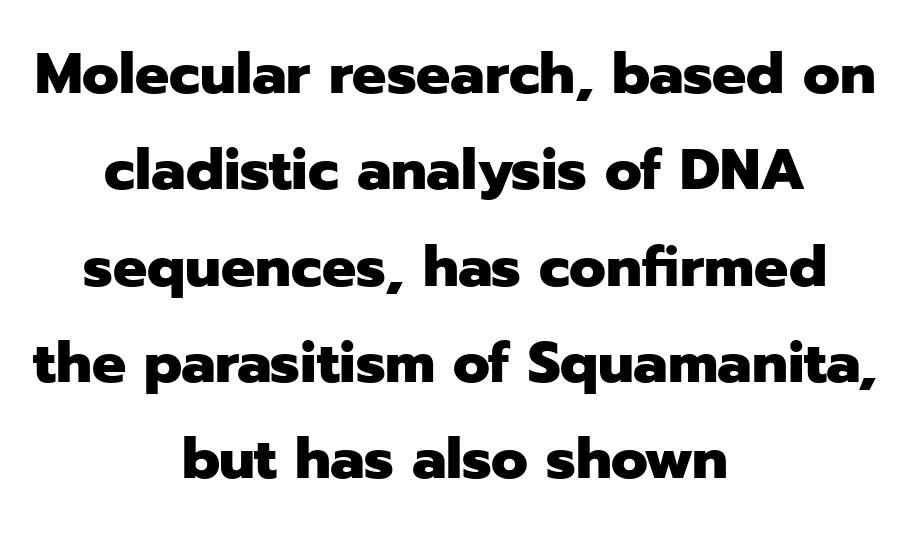
A centered setting, common on invitations and titles, is used for this passage. How heavy is the stroke? Heavy — this is a bold. Each row of text sits above clean, open space. Each letter keeps its own natural width here, so spacing adapts to shape. The letterforms sit shoulder to shoulder at normal distance. Quick note: interline space is typical.
